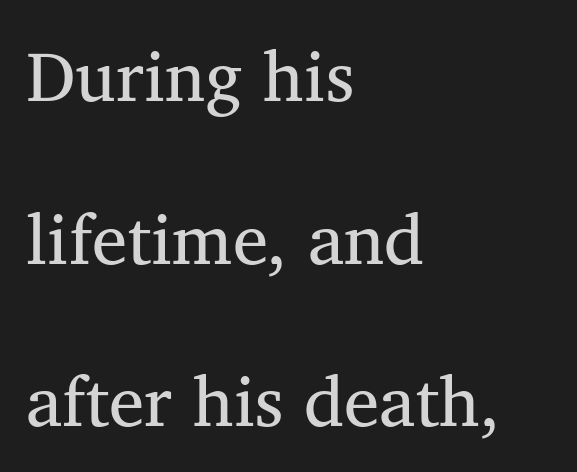
{"serif": "yes", "italic": "no", "bold": "no", "weight": "regular", "width": "normal", "stroke_contrast": "medium", "x_height": "medium", "monospaced": "no", "underline": "no", "align": "left", "line_spacing": "loose", "line_spacing_ratio": 2.29, "letter_spacing": "normal", "letter_spacing_em": 0.0, "glyph_px": 71}
